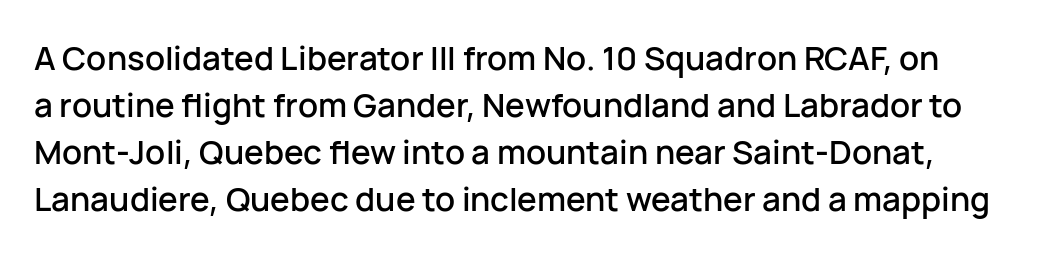
Q: Is the text italic (slanted)? A: No, it is upright.
Q: Is the typeface a serif or a sans-serif typeface? A: Sans-serif.
Q: Is the text underlined? A: No.
Q: Is the spacing between letters normal or unusually wide? A: Normal.
Q: Is the spacing between lines tight, normal or loose? A: Normal.
Q: Width (condensed, normal, or wide)? A: Normal.
Q: Stroke contrast? A: Low.
Q: x-height? A: Medium.
Q: Monospaced? A: No.
